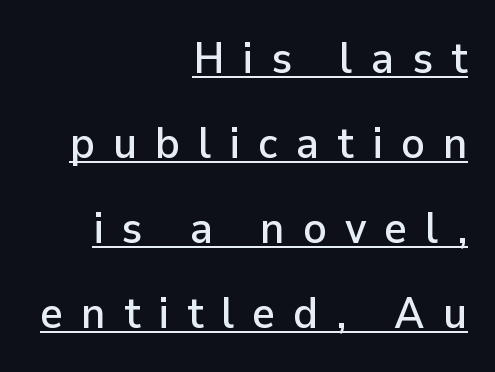
The image shows 44 px sans-serif type, upright; set right-aligned, loose line spacing (1.93x), unusually wide letter spacing (+0.41 em), underlined; low stroke contrast and a medium x-height.
